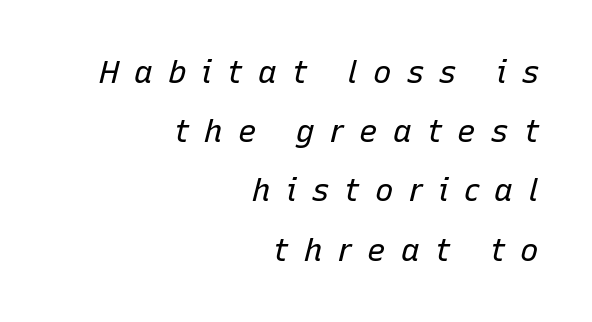
The area under the type is left untouched. A typesetter would mark this as italic. Is there much room between lines? Yes — plenty of vertical air separates them. Line endings align vertically; line beginnings do not.
